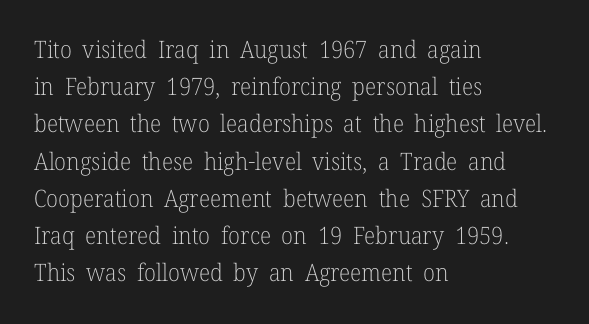
{"italic": "no", "bold": "no", "underline": "no", "align": "left", "line_spacing": "normal", "line_spacing_ratio": 1.55, "letter_spacing": "normal", "letter_spacing_em": 0.0, "glyph_px": 24}
